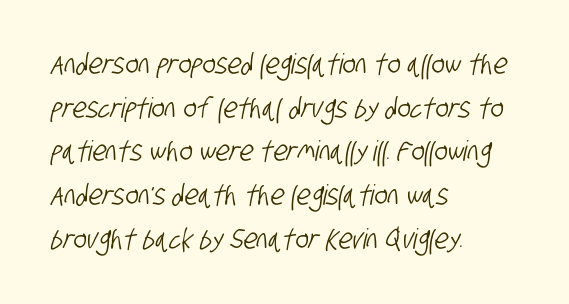
{"serif": "no", "width": "condensed", "stroke_contrast": "low", "x_height": "large", "monospaced": "no", "underline": "no", "align": "left", "line_spacing": "normal", "line_spacing_ratio": 1.56, "letter_spacing": "normal", "letter_spacing_em": 0.0, "glyph_px": 28}
